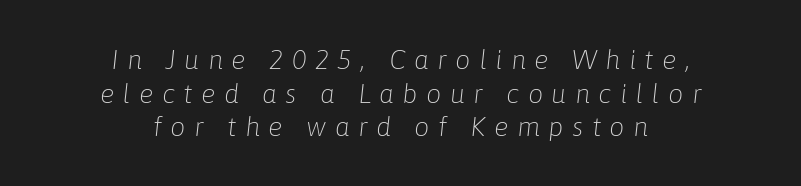
The image shows 27 px text type, italic (leaning right); set centered, normal line spacing (1.25x), unusually wide letter spacing (+0.31 em), not underlined.
